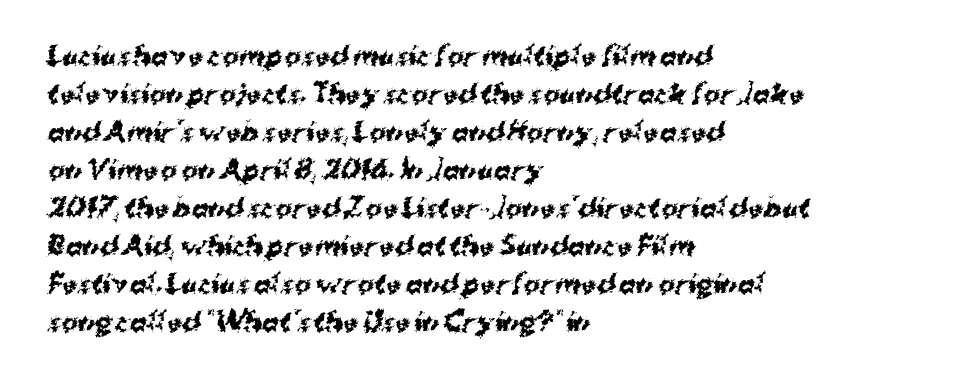
The gap between lines stays unmarked. Normally led — the rows are evenly, conventionally spaced. Alignment: flush left. Compared with an ordinary text face, these strokes are far heavier — a full bold. Students, note that the glyphs here touch the page at normal intervals.
